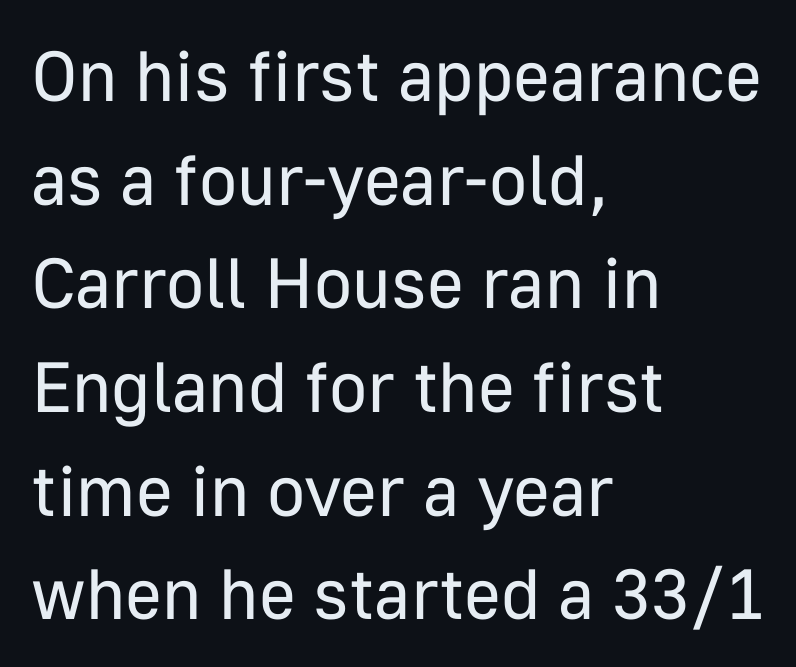
{"serif": "no", "italic": "no", "bold": "no", "weight": "regular", "width": "normal", "stroke_contrast": "low", "x_height": "medium", "monospaced": "no", "underline": "no", "align": "left", "line_spacing": "normal", "line_spacing_ratio": 1.46, "letter_spacing": "normal", "letter_spacing_em": 0.0, "glyph_px": 71}
